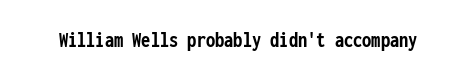
{"italic": "no", "bold": "yes", "underline": "no", "letter_spacing": "normal", "letter_spacing_em": 0.0, "glyph_px": 23}
